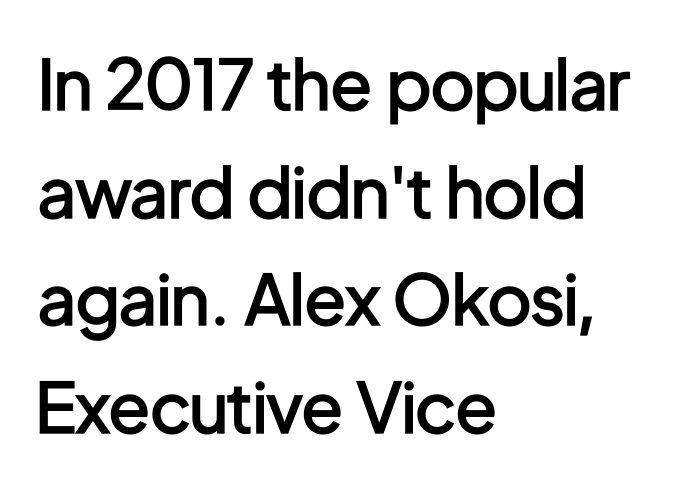
The image shows 69 px semibold, condensed sans-serif type, upright; set left-aligned, normal line spacing (1.56x), normal letter spacing, not underlined; low stroke contrast and a medium x-height.
